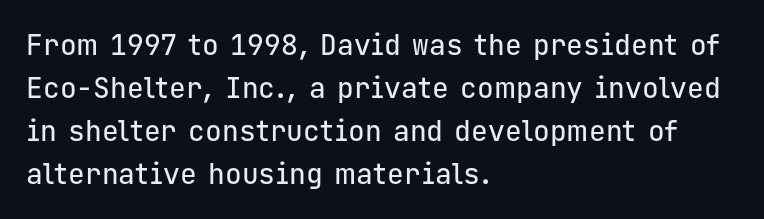
Q: Is the text italic (slanted)? A: No, it is upright.
Q: Is the typeface a serif or a sans-serif typeface? A: Sans-serif.
Q: Is the text underlined? A: No.
Q: How is the paragraph aligned? A: Left-aligned.
Q: Is the spacing between letters normal or unusually wide? A: Normal.
Q: Is the spacing between lines tight, normal or loose? A: Normal.
Q: Width (condensed, normal, or wide)? A: Normal.
Q: Stroke contrast? A: Low.
Q: x-height? A: Medium.
Q: Monospaced? A: Yes.
